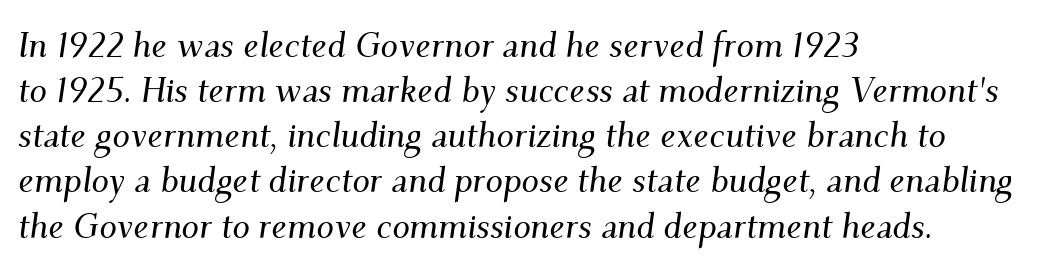
Q: Is the text italic (slanted)? A: Yes, it leans right by about 9 degrees.
Q: Is the typeface a serif or a sans-serif typeface? A: Serif.
Q: Is the text underlined? A: No.
Q: How is the paragraph aligned? A: Left-aligned.
Q: Is the spacing between letters normal or unusually wide? A: Normal.
Q: Is the spacing between lines tight, normal or loose? A: Normal.
Q: Width (condensed, normal, or wide)? A: Normal.
Q: Stroke contrast? A: Medium.
Q: x-height? A: Small.
Q: Monospaced? A: No.
